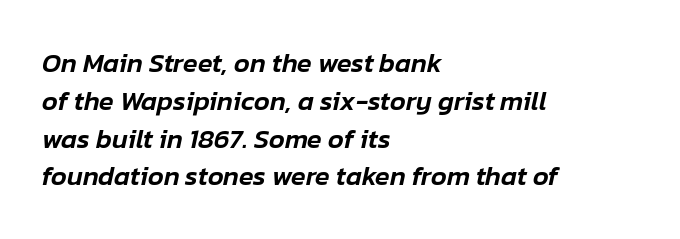
If you drew a ruler down the left edge, every line would touch it. There's an unmistakable incline to the writing here. The line-height multiplier appears to be the usual default. No extra tracking has been applied to these lines.
